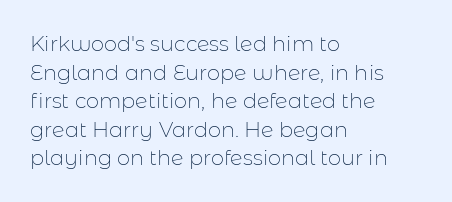
Q: Is the text bold? A: No.
Q: Is the text italic (slanted)? A: No, it is upright.
Q: Is the text underlined? A: No.
Q: How is the paragraph aligned? A: Left-aligned.
Q: Is the spacing between letters normal or unusually wide? A: Normal.
Q: Is the spacing between lines tight, normal or loose? A: Normal.
